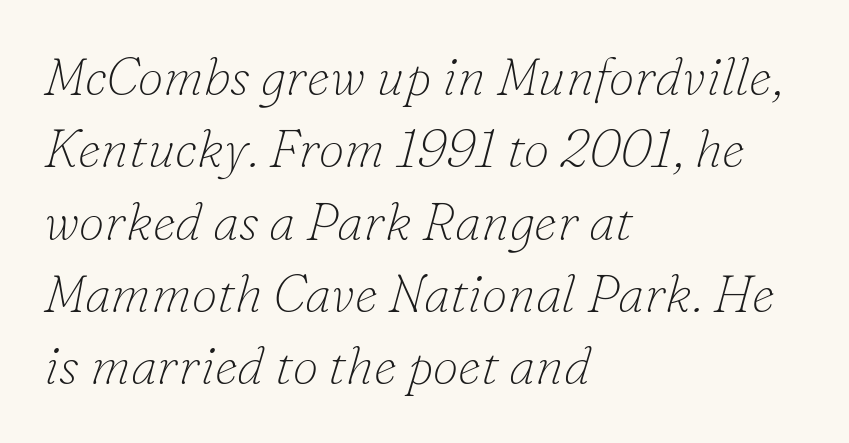
The image shows 52 px thin serif type, italic (leaning right); set left-aligned, normal line spacing (1.39x), normal letter spacing, not underlined; low stroke contrast and a small x-height.
